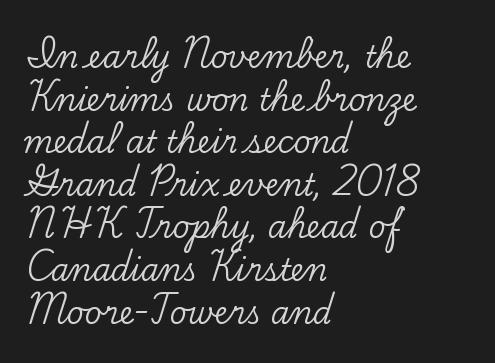
The image shows 30 px serif type; set left-aligned, normal line spacing (1.42x), normal letter spacing, not underlined; low stroke contrast and a small x-height.
